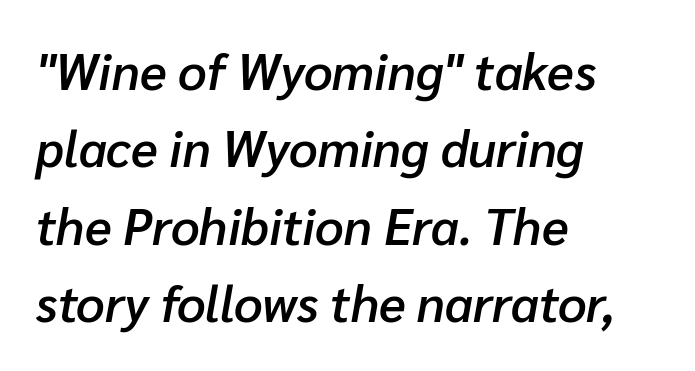
Interline gaps are of average width in this sample. Every letter is mildly thick-stroked: semibold rather than bold. The lettering tilts uniformly, giving the passage an italic look. Teacher's note: observe the even left margin — that is flush-left alignment. You could not count columns in this text — the font is proportionally spaced.
